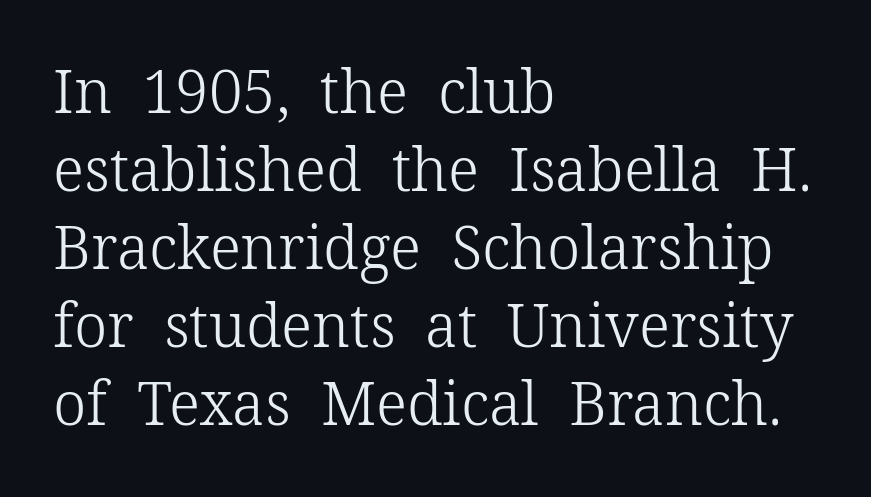
Q: Is the text bold? A: No.
Q: Is the text italic (slanted)? A: No, it is upright.
Q: Is the typeface a serif or a sans-serif typeface? A: Serif.
Q: Is the text underlined? A: No.
Q: How is the paragraph aligned? A: Left-aligned.
Q: Is the spacing between letters normal or unusually wide? A: Normal.
Q: Is the spacing between lines tight, normal or loose? A: Normal.
Q: Width (condensed, normal, or wide)? A: Normal.
Q: Stroke contrast? A: Low.
Q: x-height? A: Medium.
Q: Monospaced? A: No.
